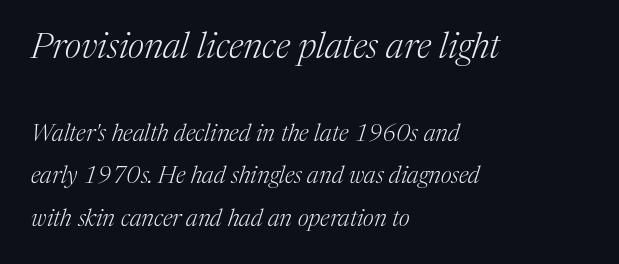
Q: Is the text bold? A: No.
Q: Is the text italic (slanted)? A: Yes, it leans right by about 17 degrees.
Q: Is the typeface a serif or a sans-serif typeface? A: Serif.
Q: Is the text underlined? A: No.
Q: How is the paragraph aligned? A: Left-aligned.
Q: Is the spacing between letters normal or unusually wide? A: Normal.
Q: Which block of text is set in a larger size, the first (top) or the second (bottom)? A: The first (top) one.
Q: Width (condensed, normal, or wide)? A: Normal.
Q: Stroke contrast? A: Medium.
Q: x-height? A: Medium.
Q: Monospaced? A: No.
